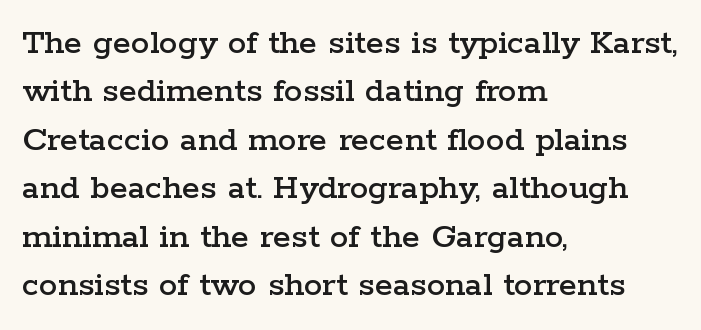
{"serif": "yes", "italic": "no", "width": "wide", "stroke_contrast": "low", "x_height": "medium", "monospaced": "no", "underline": "no", "align": "left", "line_spacing": "normal", "line_spacing_ratio": 1.31, "letter_spacing": "normal", "letter_spacing_em": 0.0, "glyph_px": 37}
